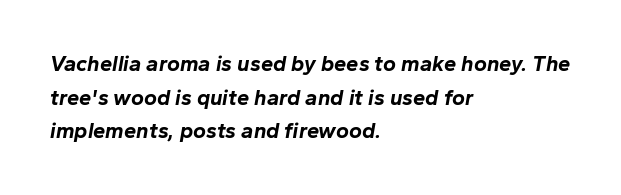
Honestly, there is no underline to notice here at all. This sample is left-justified, so line endings fall wherever the words run out. A normal amount of white space separates one row of letters from the next. Students, note that the glyphs here touch the page at normal intervals. Caption: bold face, heavy strokes. The face used here has a pronounced slope to its letters.
